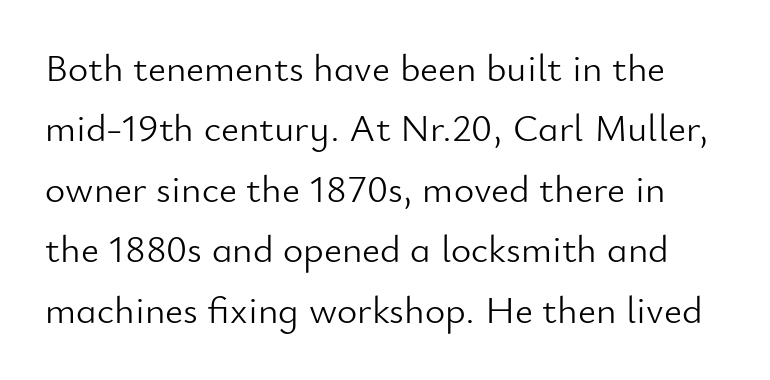
The image shows 39 px light sans-serif type, upright; set normal line spacing (1.55x), normal letter spacing, not underlined; low stroke contrast and a small x-height.
